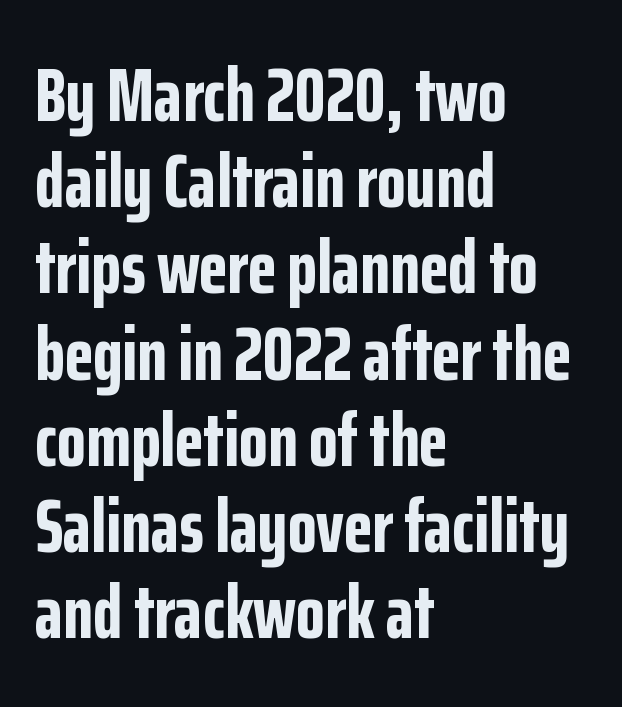
The image shows 75 px bold, condensed sans-serif type, upright; set left-aligned, tight line spacing (1.15x), normal letter spacing, not underlined; low stroke contrast and a medium x-height.
